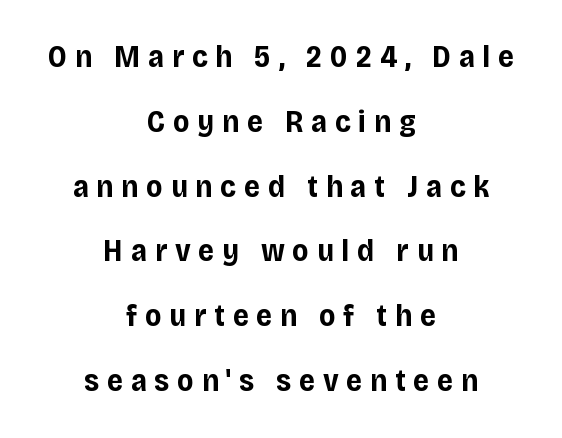
The image shows 31 px bold sans-serif type, upright; set centered, loose line spacing (2.09x), unusually wide letter spacing (+0.25 em), not underlined; low stroke contrast and a large x-height.
